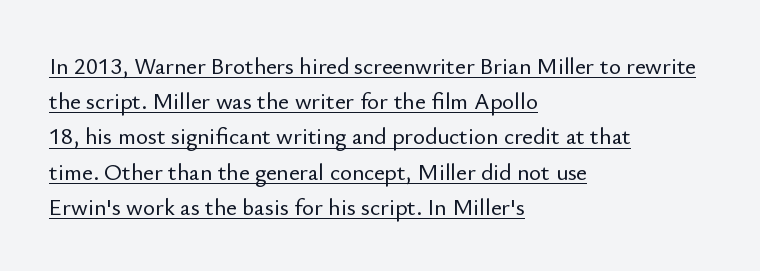
Q: Is the text italic (slanted)? A: No, it is upright.
Q: Is the text underlined? A: Yes.
Q: How is the paragraph aligned? A: Left-aligned.
Q: Is the spacing between letters normal or unusually wide? A: Normal.
Q: Is the spacing between lines tight, normal or loose? A: Normal.
